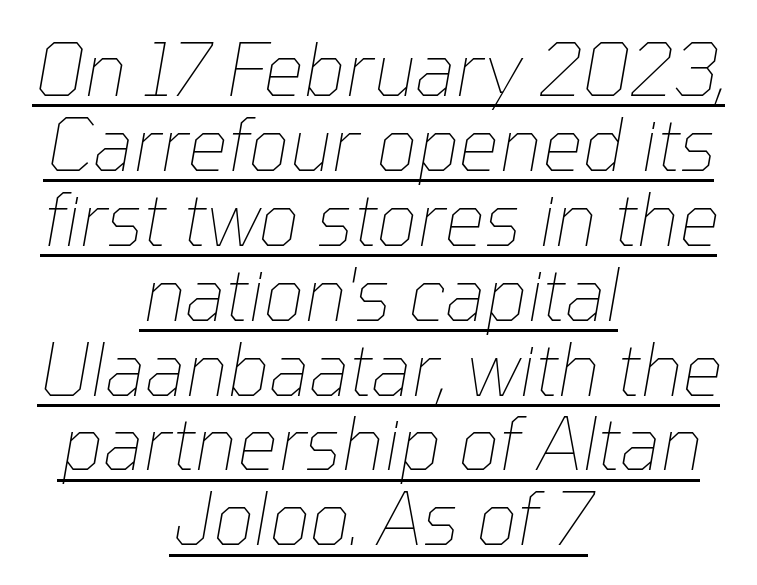
Q: Is the text bold? A: No.
Q: Is the text italic (slanted)? A: Yes, it leans right by about 10 degrees.
Q: Is the text underlined? A: Yes.
Q: How is the paragraph aligned? A: Centered.
Q: Is the spacing between letters normal or unusually wide? A: Normal.
Q: Is the spacing between lines tight, normal or loose? A: Tight.
Q: Width (condensed, normal, or wide)? A: Normal.
Q: Stroke contrast? A: Low.
Q: x-height? A: Medium.
Q: Monospaced? A: No.
